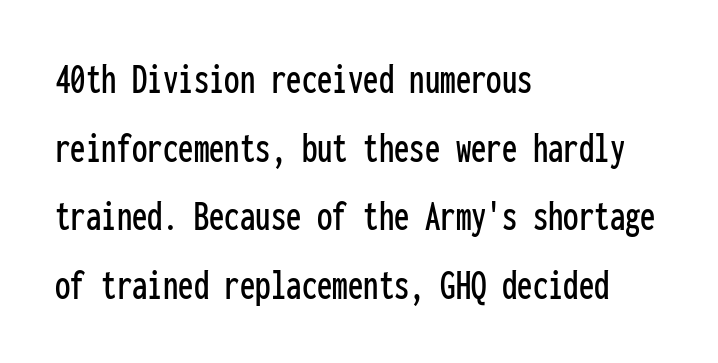
Q: Is the text italic (slanted)? A: No, it is upright.
Q: Is the typeface a serif or a sans-serif typeface? A: Sans-serif.
Q: Is the text underlined? A: No.
Q: How is the paragraph aligned? A: Left-aligned.
Q: Is the spacing between letters normal or unusually wide? A: Normal.
Q: Is the spacing between lines tight, normal or loose? A: Normal.
Q: Width (condensed, normal, or wide)? A: Condensed.
Q: Stroke contrast? A: Low.
Q: x-height? A: Medium.
Q: Monospaced? A: Yes.
